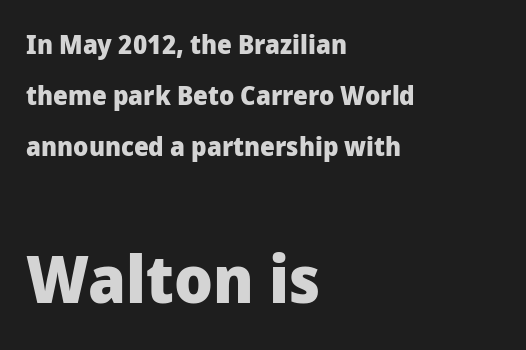
{"serif": "no", "italic": "no", "bold": "yes", "weight": "heavy", "width": "normal", "stroke_contrast": "low", "x_height": "medium", "monospaced": "no", "underline": "no", "align": "left", "line_spacing": "loose", "line_spacing_ratio": 1.97, "letter_spacing": "normal", "letter_spacing_em": 0.0, "larger_block": "second", "size_ratio": 2.54, "glyph_px": 66}
